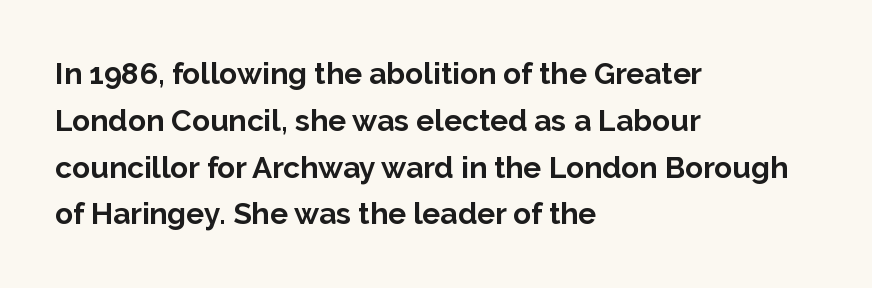
The image shows 30 px bold sans-serif type, upright; set left-aligned, normal line spacing (1.56x), normal letter spacing, not underlined; low stroke contrast and a medium x-height.
